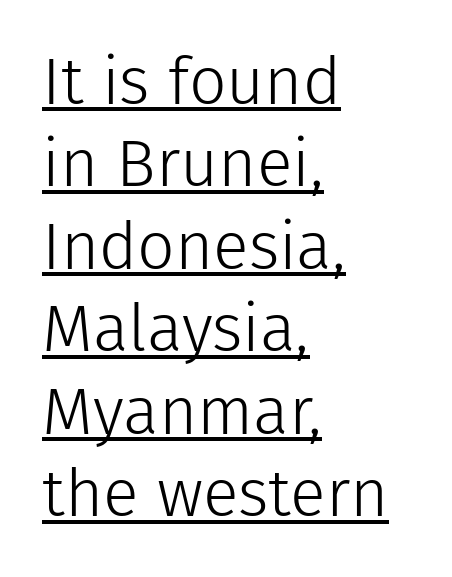
Stem width sits at or under what a default text font uses. These lines stack with their left ends in a neat column. Note: no serifs on the glyphs. Unlike italic type, these characters show no tilt at all.
